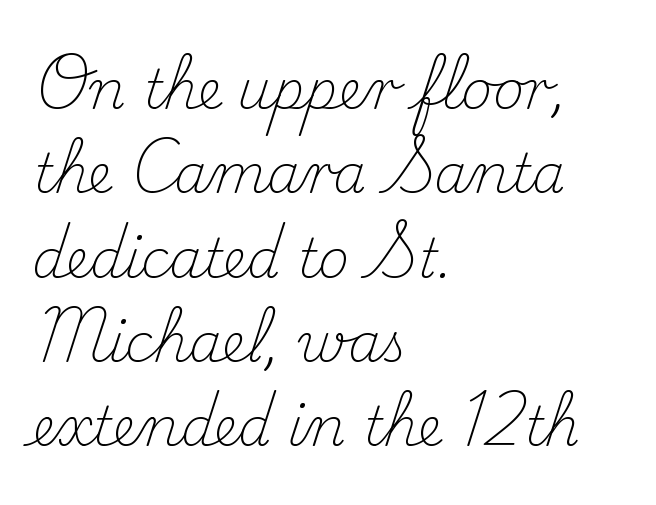
Q: Is the text bold? A: No.
Q: Is the text italic (slanted)? A: Yes.
Q: Is the typeface a serif or a sans-serif typeface? A: Serif.
Q: Is the text underlined? A: No.
Q: How is the paragraph aligned? A: Left-aligned.
Q: Is the spacing between letters normal or unusually wide? A: Normal.
Q: Is the spacing between lines tight, normal or loose? A: Normal.
Q: Width (condensed, normal, or wide)? A: Normal.
Q: Stroke contrast? A: Medium.
Q: x-height? A: Small.
Q: Monospaced? A: No.
